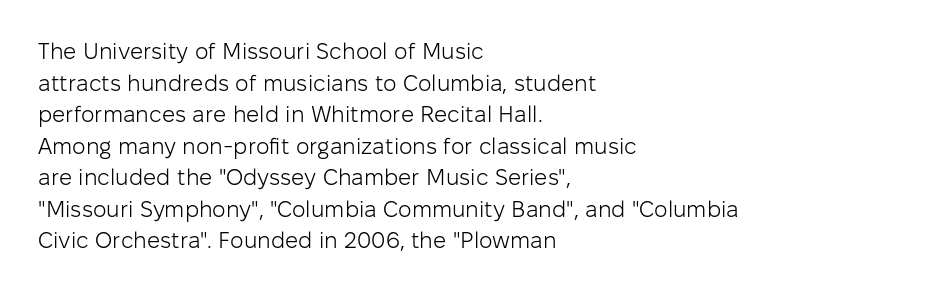
{"italic": "no", "bold": "no", "underline": "no", "align": "left", "line_spacing": "normal", "line_spacing_ratio": 1.37, "letter_spacing": "normal", "letter_spacing_em": 0.0, "glyph_px": 23}
